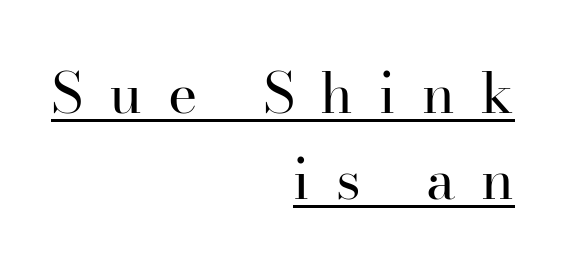
The face used here appears with an underline applied. Italic? Not at all — the glyphs are vertical. Think of a printed novel: that variable character pitch is what you see here. Characters follow at a spacing far wider than the type designer built in.
